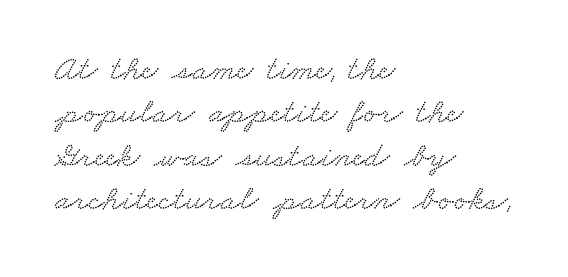
The image shows 35 px wide serif type; set left-aligned, line spacing 1.24x, normal letter spacing, not underlined; low stroke contrast and a small x-height.
